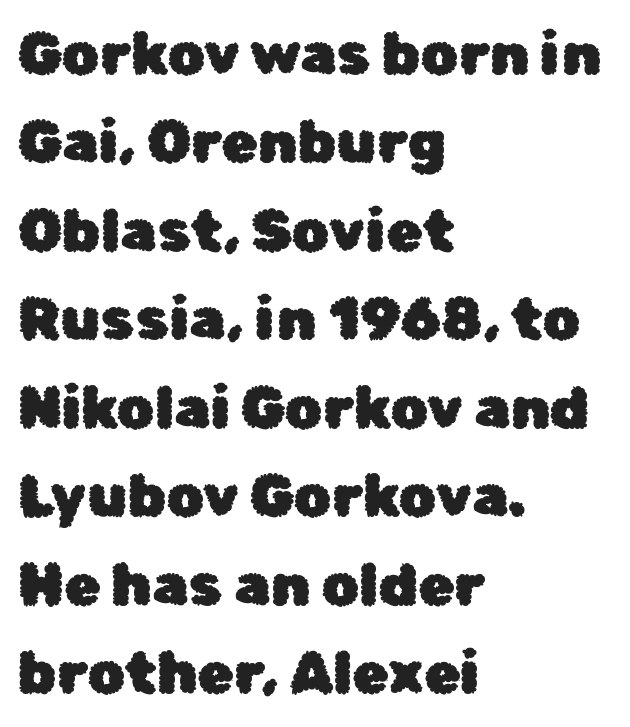
{"serif": "no", "italic": "no", "width": "normal", "stroke_contrast": "low", "x_height": "medium", "monospaced": "no", "underline": "no", "align": "left", "line_spacing": "normal", "line_spacing_ratio": 1.5, "letter_spacing": "normal", "letter_spacing_em": 0.0, "glyph_px": 59}
